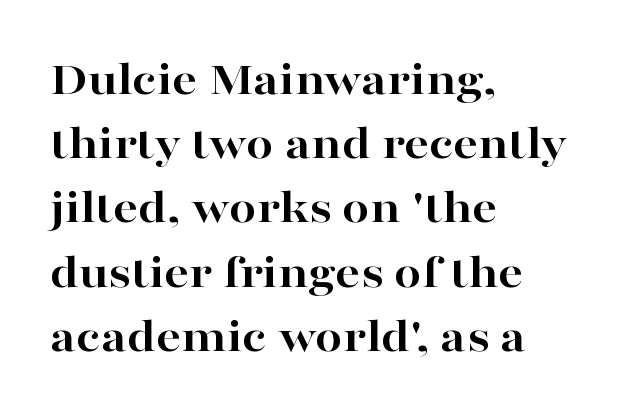
{"serif": "yes", "italic": "no", "bold": "yes", "weight": "bold", "width": "wide", "stroke_contrast": "high", "x_height": "medium", "monospaced": "no", "underline": "no", "align": "left", "line_spacing": "normal", "line_spacing_ratio": 1.31, "letter_spacing": "normal", "letter_spacing_em": 0.0, "glyph_px": 49}
